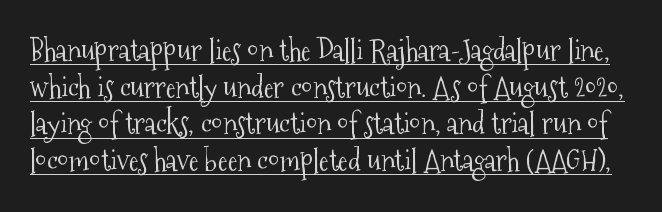
Q: Is the text bold? A: No.
Q: Is the text italic (slanted)? A: No, it is upright.
Q: Is the typeface a serif or a sans-serif typeface? A: Serif.
Q: Is the text underlined? A: Yes.
Q: Is the spacing between letters normal or unusually wide? A: Normal.
Q: Is the spacing between lines tight, normal or loose? A: Normal.
Q: Width (condensed, normal, or wide)? A: Condensed.
Q: Stroke contrast? A: Medium.
Q: x-height? A: Medium.
Q: Monospaced? A: No.
